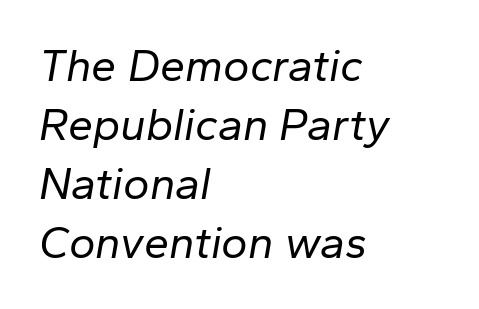
The image shows 45 px regular-weight type, italic (leaning right); set left-aligned, normal line spacing (1.31x), normal letter spacing, not underlined; low stroke contrast and a medium x-height.
